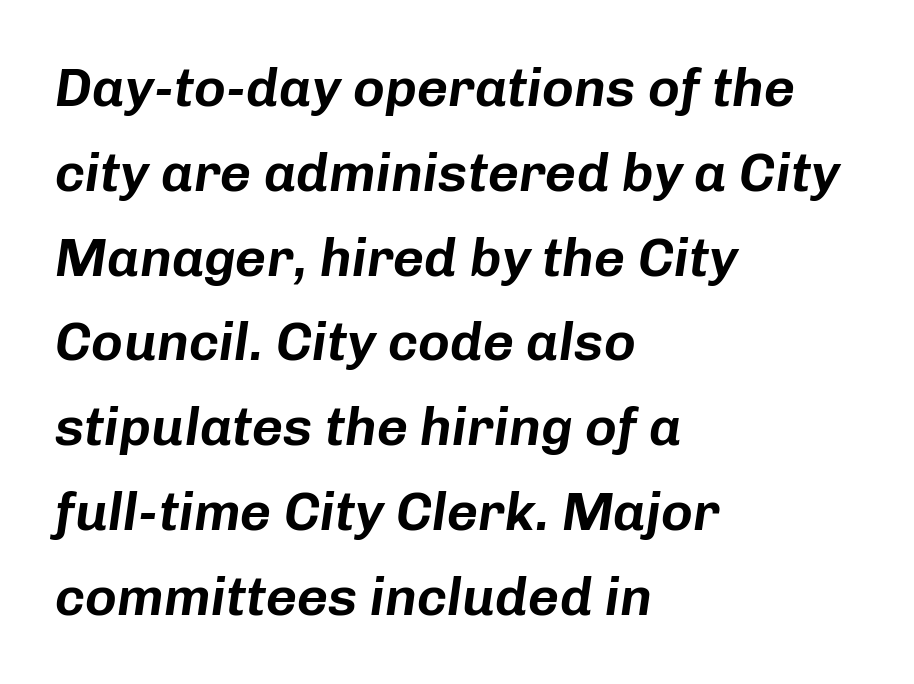
The image shows 54 px text type, italic (leaning right); set left-aligned, normal line spacing (1.57x), normal letter spacing, not underlined; low stroke contrast and a medium x-height.
